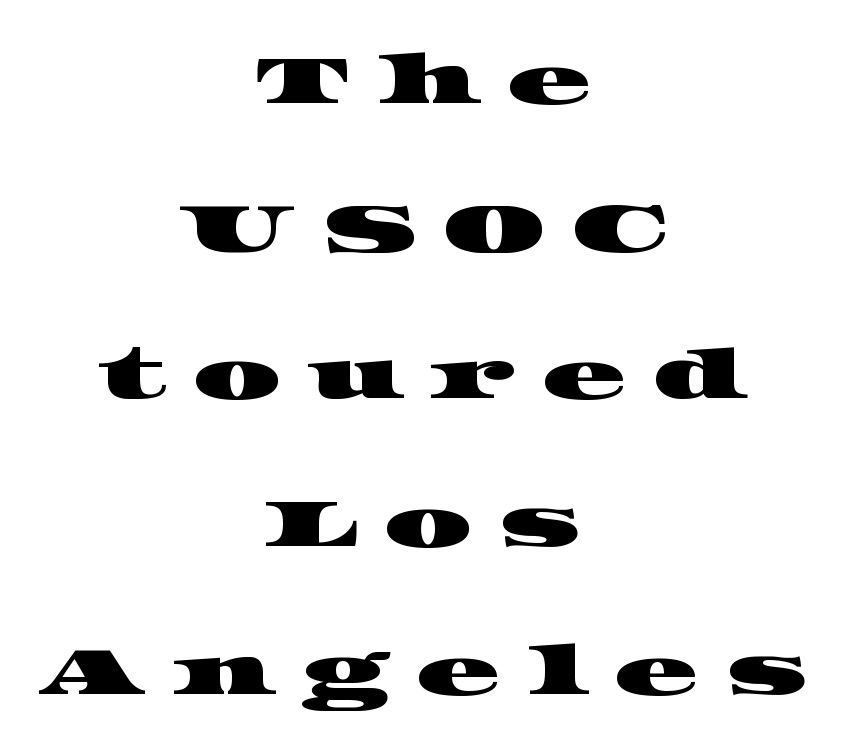
One glance says open: line gaps are wider than usual. Think of a printed novel: that variable character pitch is what you see here. The type family on display is of the serif kind. Reading down the block, each line starts at a different indent, mirrored at its end. The letterforms stand isolated, each surrounded by extra space. Unmarked baselines from the first word to the last.
